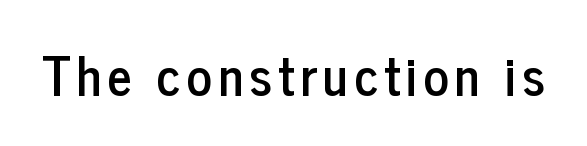
Q: Is the text italic (slanted)? A: No, it is upright.
Q: Is the typeface a serif or a sans-serif typeface? A: Sans-serif.
Q: Is the text underlined? A: No.
Q: Width (condensed, normal, or wide)? A: Condensed.
Q: Stroke contrast? A: Low.
Q: x-height? A: Medium.
Q: Monospaced? A: No.
